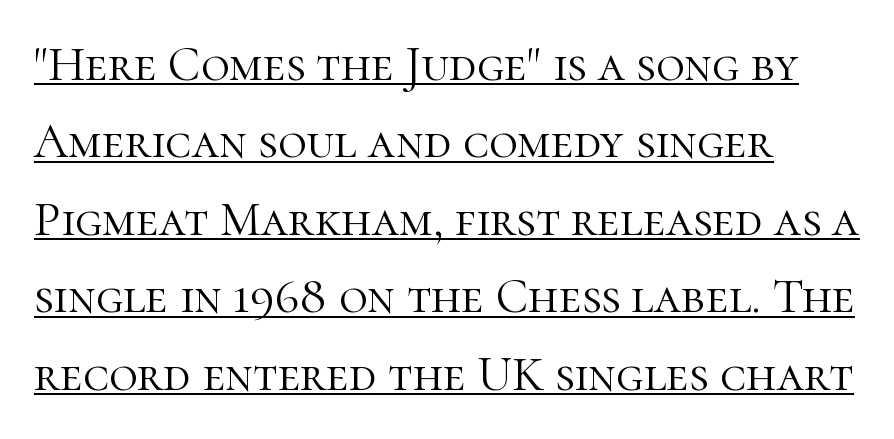
The rendering uses a moderate line-height, typical for paragraphs. The letters stand straight up with perfectly vertical stems. Observe the serifs anchoring each vertical stroke in this sample. How are the letters spaced? Ordinarily, with no added tracking. Which margin do the lines hug? The left one — the right edge is uneven. The letters look calm and open, with moderate or lighter stems.
